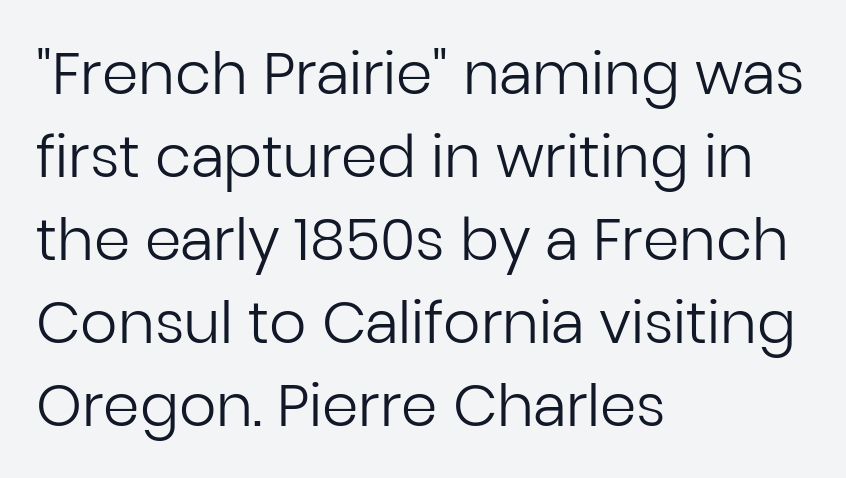
The image shows 58 px regular-weight sans-serif type, upright; set left-aligned, normal line spacing (1.43x), normal letter spacing, not underlined; low stroke contrast and a medium x-height.
